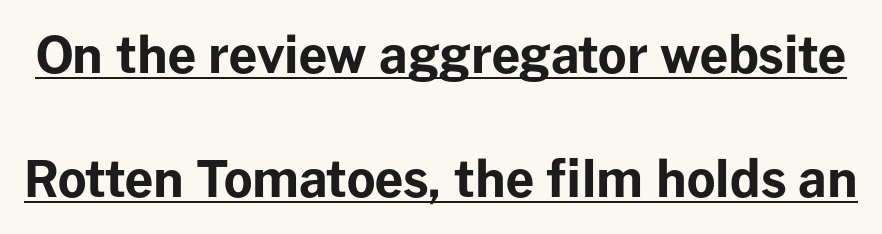
Q: Is the text bold? A: Yes.
Q: Is the text italic (slanted)? A: No, it is upright.
Q: Is the typeface a serif or a sans-serif typeface? A: Sans-serif.
Q: Is the text underlined? A: Yes.
Q: Is the spacing between letters normal or unusually wide? A: Normal.
Q: Is the spacing between lines tight, normal or loose? A: Loose.
Q: Width (condensed, normal, or wide)? A: Normal.
Q: Stroke contrast? A: Low.
Q: x-height? A: Medium.
Q: Monospaced? A: No.
